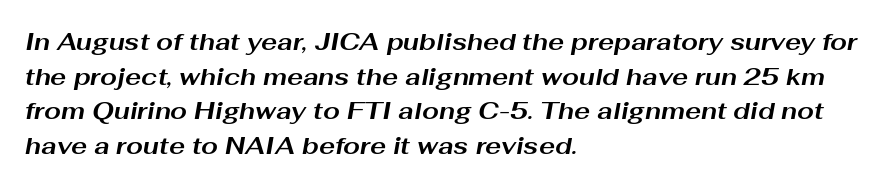
{"italic": "yes", "lean": "right", "slant_degrees": 10, "bold": "yes", "underline": "no", "align": "left", "line_spacing": "normal", "line_spacing_ratio": 1.44, "letter_spacing": "normal", "letter_spacing_em": 0.0, "glyph_px": 24}
